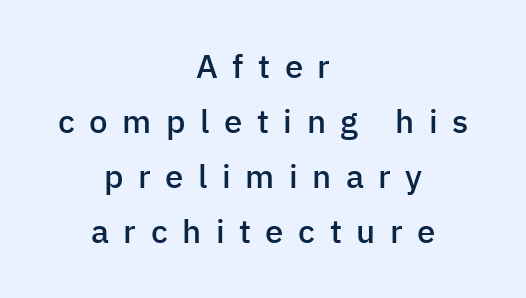
The image shows 33 px semibold sans-serif type, upright; set centered, normal line spacing (1.67x), unusually wide letter spacing (+0.44 em), not underlined; low stroke contrast and a medium x-height.
